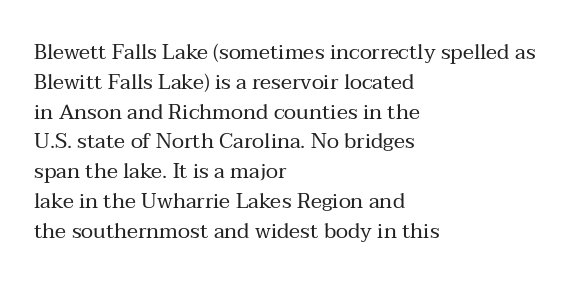
The image shows 21 px text type, upright; set left-aligned, normal line spacing (1.42x), normal letter spacing, not underlined.
